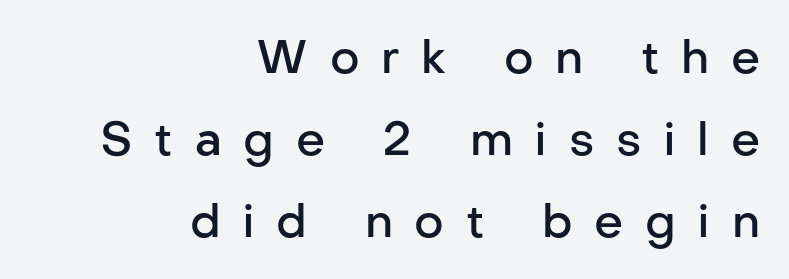
Q: Is the text bold? A: Semi-bold.
Q: Is the text italic (slanted)? A: No, it is upright.
Q: Is the typeface a serif or a sans-serif typeface? A: Sans-serif.
Q: Is the text underlined? A: No.
Q: How is the paragraph aligned? A: Right-aligned.
Q: Is the spacing between letters normal or unusually wide? A: Unusually wide.
Q: Width (condensed, normal, or wide)? A: Normal.
Q: Stroke contrast? A: Low.
Q: x-height? A: Medium.
Q: Monospaced? A: No.
